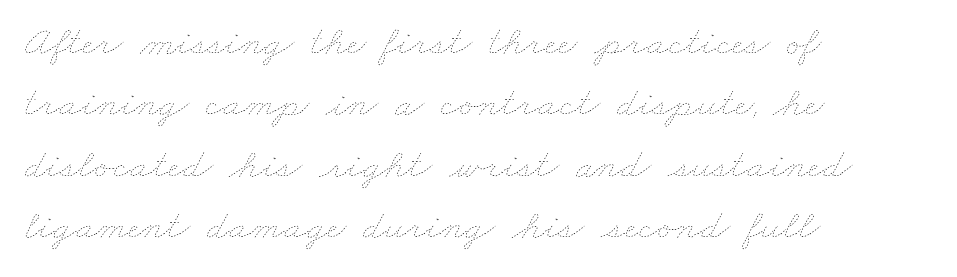
This block has exactly the height ordinary leading produces. Teacher's note: observe the even left margin — that is flush-left alignment. This rendering features lettering with no underline. Weight: not bold — regular or lighter. The rendering keeps characters at their native spacing. Looks like regular typesetting: each glyph gets only the width it needs.
